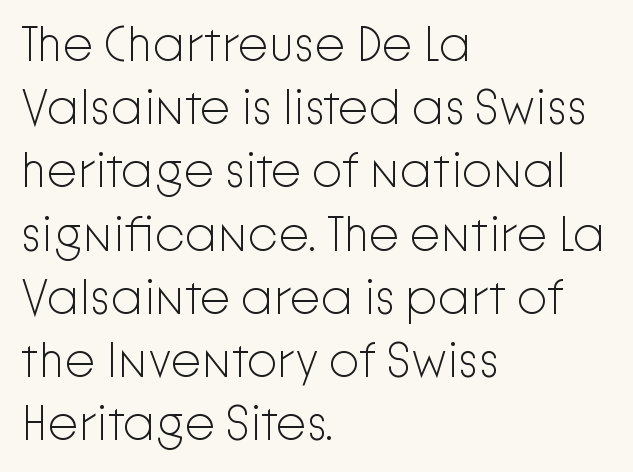
Q: Is the text bold? A: No.
Q: Is the text italic (slanted)? A: No, it is upright.
Q: Is the typeface a serif or a sans-serif typeface? A: Sans-serif.
Q: Is the text underlined? A: No.
Q: How is the paragraph aligned? A: Left-aligned.
Q: Is the spacing between letters normal or unusually wide? A: Normal.
Q: Is the spacing between lines tight, normal or loose? A: Normal.
Q: Width (condensed, normal, or wide)? A: Normal.
Q: Stroke contrast? A: Low.
Q: x-height? A: Medium.
Q: Monospaced? A: No.
